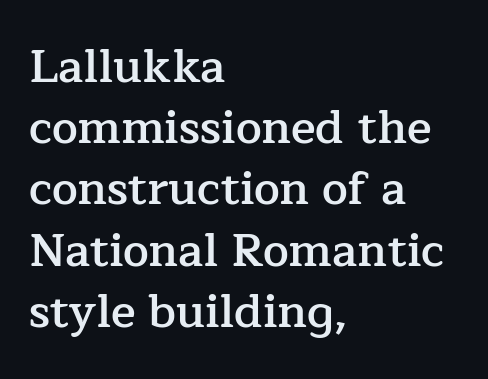
Q: Is the text bold? A: Semi-bold.
Q: Is the text italic (slanted)? A: No, it is upright.
Q: Is the typeface a serif or a sans-serif typeface? A: Serif.
Q: Is the text underlined? A: No.
Q: How is the paragraph aligned? A: Left-aligned.
Q: Is the spacing between letters normal or unusually wide? A: Normal.
Q: Is the spacing between lines tight, normal or loose? A: Normal.
Q: Width (condensed, normal, or wide)? A: Normal.
Q: Stroke contrast? A: Low.
Q: x-height? A: Medium.
Q: Monospaced? A: No.
